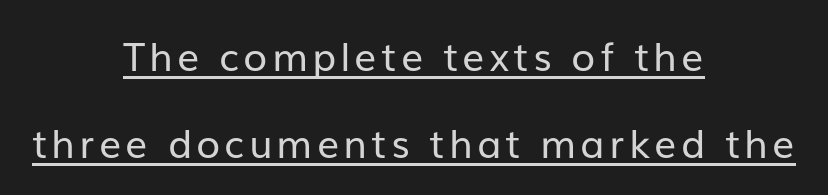
Q: Is the text bold? A: No.
Q: Is the text italic (slanted)? A: No, it is upright.
Q: Is the typeface a serif or a sans-serif typeface? A: Sans-serif.
Q: Is the text underlined? A: Yes.
Q: How is the paragraph aligned? A: Centered.
Q: Is the spacing between lines tight, normal or loose? A: Loose.
Q: Width (condensed, normal, or wide)? A: Normal.
Q: Stroke contrast? A: Low.
Q: x-height? A: Medium.
Q: Monospaced? A: No.
